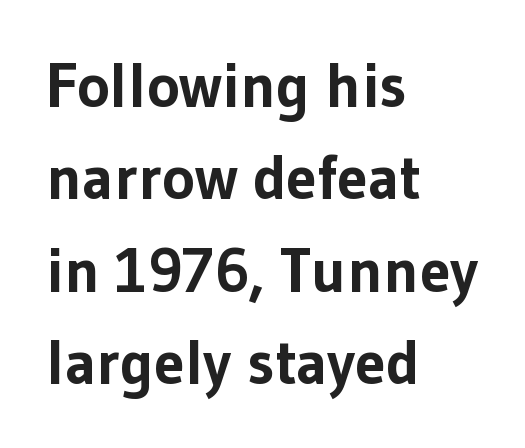
Q: Is the text bold? A: Yes.
Q: Is the text italic (slanted)? A: No, it is upright.
Q: Is the typeface a serif or a sans-serif typeface? A: Sans-serif.
Q: Is the text underlined? A: No.
Q: How is the paragraph aligned? A: Left-aligned.
Q: Is the spacing between letters normal or unusually wide? A: Normal.
Q: Is the spacing between lines tight, normal or loose? A: Normal.
Q: Width (condensed, normal, or wide)? A: Normal.
Q: Stroke contrast? A: Low.
Q: x-height? A: Medium.
Q: Monospaced? A: No.
